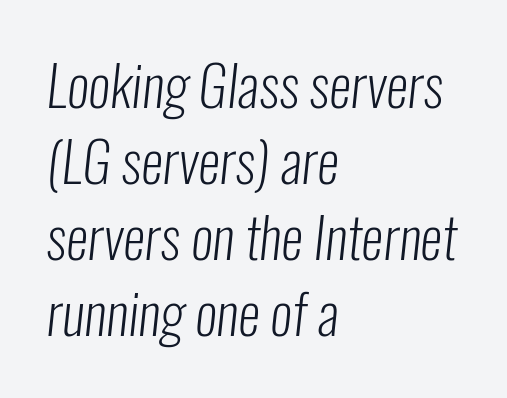
The image shows 56 px light, condensed sans-serif type; set left-aligned, normal line spacing (1.36x), normal letter spacing, not underlined; low stroke contrast and a medium x-height.
